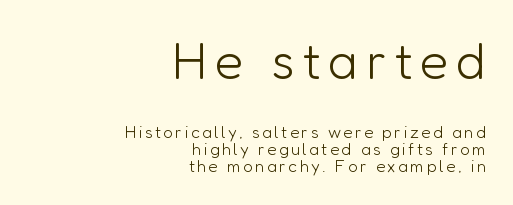
The letters stand straight up with perfectly vertical stems. The initial chunk of copy outweighs the following chunk in type size. All the whitespace from short lines collects on the left. Check the space under the baseline: it is left empty. Caption: face not bold, strokes unweighted. Rows of type sit shoulder to shoulder in the vertical direction.
